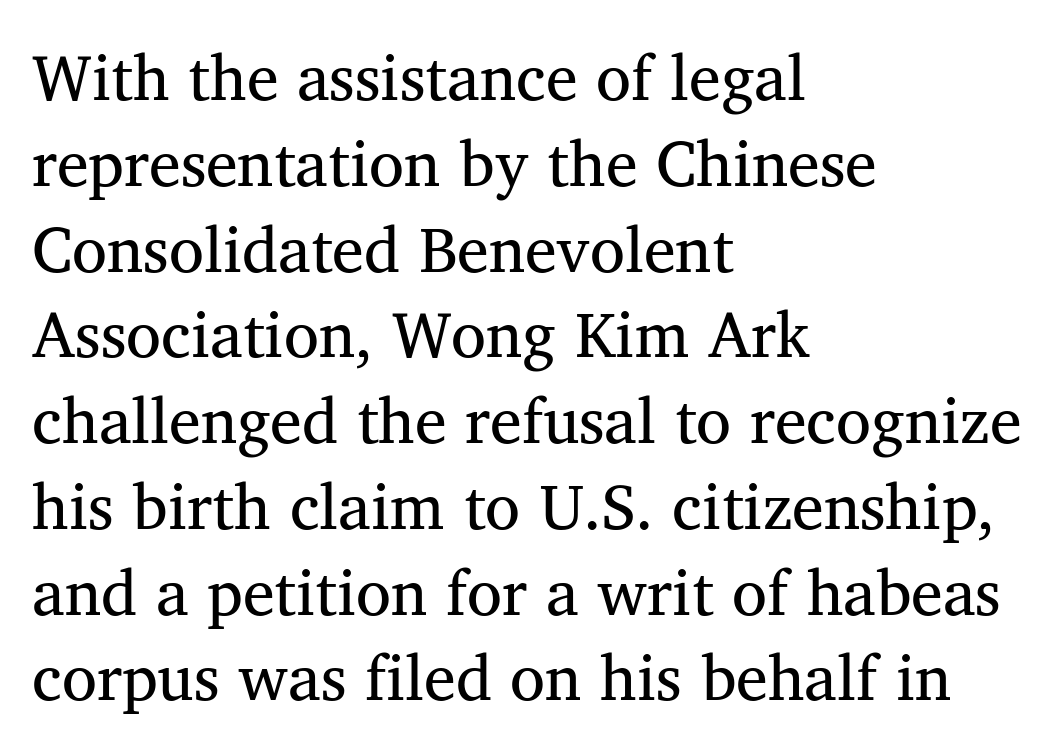
{"serif": "yes", "width": "normal", "stroke_contrast": "medium", "x_height": "medium", "monospaced": "no", "underline": "no", "align": "left", "line_spacing": "normal", "line_spacing_ratio": 1.34, "letter_spacing": "normal", "letter_spacing_em": 0.0, "glyph_px": 64}
